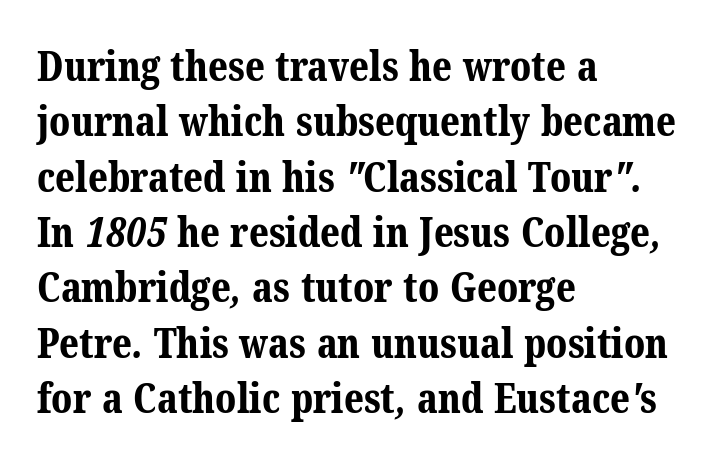
Regarding leading, the lines here are spaced in the standard way. Beneath every word, the page is bare. Caption: standard tracking, unaltered. Plenty of ink on the page — the face is bold.
